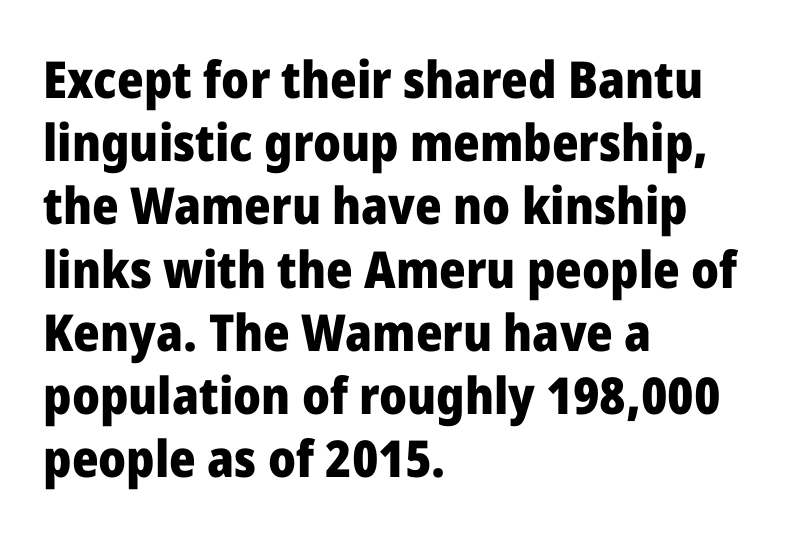
Q: Is the text bold? A: Yes.
Q: Is the text italic (slanted)? A: No, it is upright.
Q: Is the typeface a serif or a sans-serif typeface? A: Sans-serif.
Q: Is the text underlined? A: No.
Q: How is the paragraph aligned? A: Left-aligned.
Q: Is the spacing between letters normal or unusually wide? A: Normal.
Q: Width (condensed, normal, or wide)? A: Normal.
Q: Stroke contrast? A: Low.
Q: x-height? A: Medium.
Q: Monospaced? A: No.
